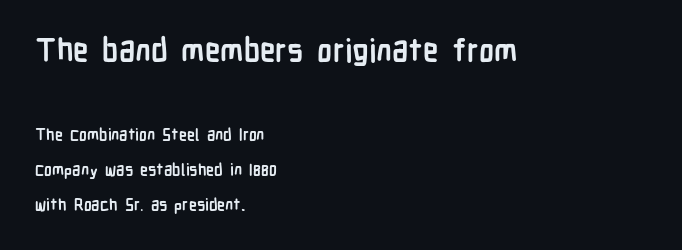
The image shows 31 px semibold, condensed sans-serif type, upright; set left-aligned, loose line spacing (2.18x), normal letter spacing, not underlined; the first (top) block is 1.94x larger; low stroke contrast and a medium x-height.
